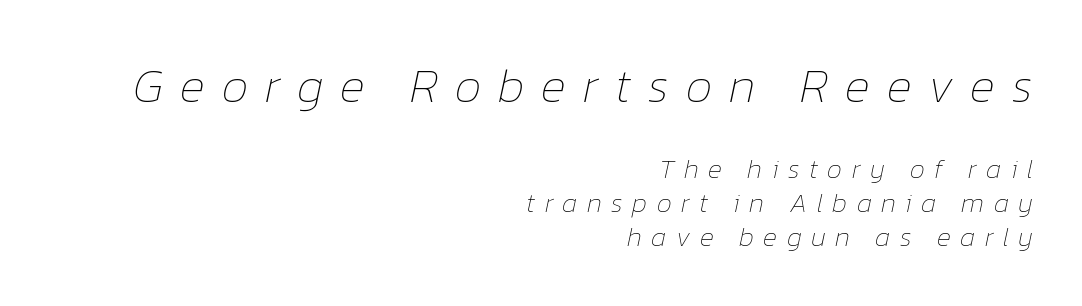
{"italic": "yes", "lean": "right", "slant_degrees": 12, "bold": "no", "weight": "thin", "width": "normal", "stroke_contrast": "low", "x_height": "medium", "monospaced": "no", "underline": "no", "align": "right", "line_spacing": "normal", "line_spacing_ratio": 1.26, "letter_spacing": "wide", "letter_spacing_em": 0.35, "larger_block": "first", "size_ratio": 1.78, "glyph_px": 48}
